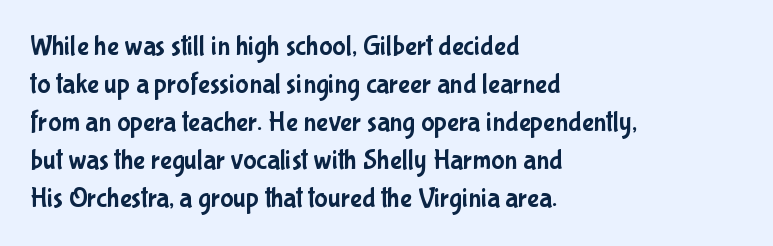
Q: Is the text italic (slanted)? A: No, it is upright.
Q: Is the typeface a serif or a sans-serif typeface? A: Sans-serif.
Q: Is the text underlined? A: No.
Q: How is the paragraph aligned? A: Left-aligned.
Q: Is the spacing between letters normal or unusually wide? A: Normal.
Q: Is the spacing between lines tight, normal or loose? A: Normal.
Q: Width (condensed, normal, or wide)? A: Condensed.
Q: Stroke contrast? A: Low.
Q: x-height? A: Medium.
Q: Monospaced? A: No.
